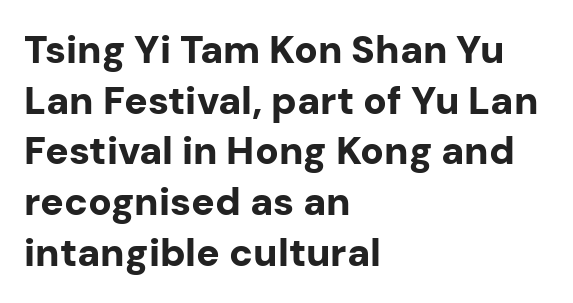
{"serif": "no", "italic": "no", "bold": "yes", "weight": "bold", "width": "normal", "stroke_contrast": "low", "x_height": "medium", "monospaced": "no", "underline": "no", "align": "left", "line_spacing": "normal", "line_spacing_ratio": 1.3, "letter_spacing": "normal", "letter_spacing_em": 0.0, "glyph_px": 39}
